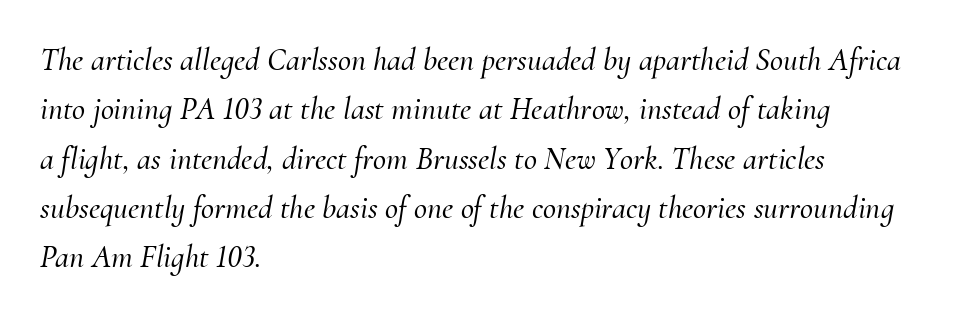
{"serif": "yes", "italic": "yes", "lean": "right", "slant_degrees": 10, "width": "normal", "stroke_contrast": "medium", "x_height": "small", "monospaced": "no", "underline": "no", "align": "left", "line_spacing": "normal", "line_spacing_ratio": 1.54, "letter_spacing": "normal", "letter_spacing_em": 0.0, "glyph_px": 32}
